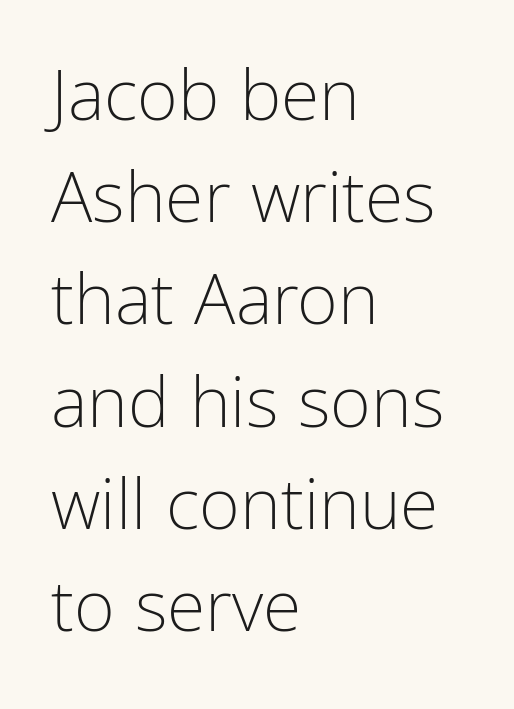
A normal amount of white space separates one row of letters from the next. You can tell it's not italic because the verticals are truly vertical. The face used here is a sans, in the tradition of grotesques and geometrics. This rendering features lettering with no underline. In terms of letterspacing, this is plain default setting. Notice how the passage keeps a crisp vertical edge on the left only.
